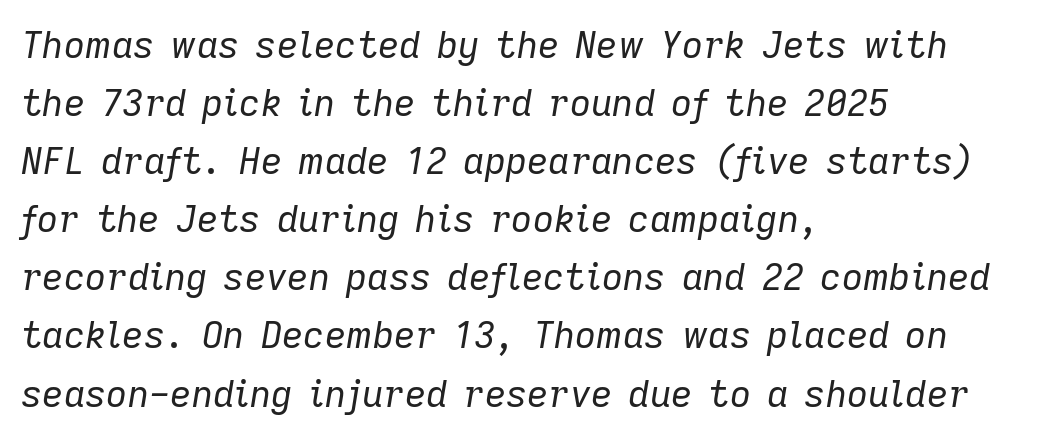
{"italic": "yes", "lean": "right", "slant_degrees": 9, "bold": "no", "weight": "regular", "width": "normal", "stroke_contrast": "low", "x_height": "medium", "monospaced": "no", "underline": "no", "align": "left", "line_spacing": "normal", "line_spacing_ratio": 1.57, "letter_spacing": "normal", "letter_spacing_em": 0.0, "glyph_px": 37}
